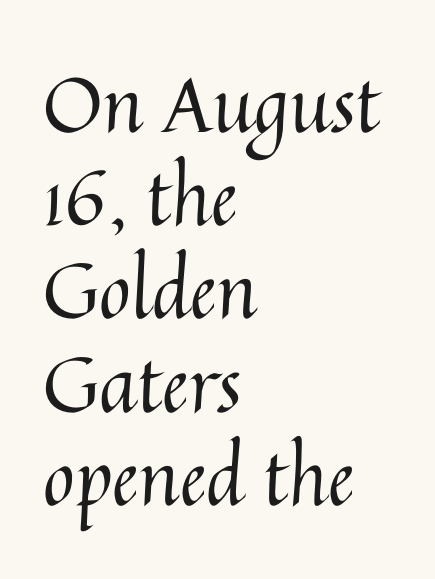
{"bold": "no", "weight": "regular", "width": "normal", "stroke_contrast": "medium", "x_height": "medium", "monospaced": "no", "underline": "no", "align": "left", "line_spacing_ratio": 1.21, "letter_spacing": "normal", "letter_spacing_em": 0.0, "glyph_px": 77}
